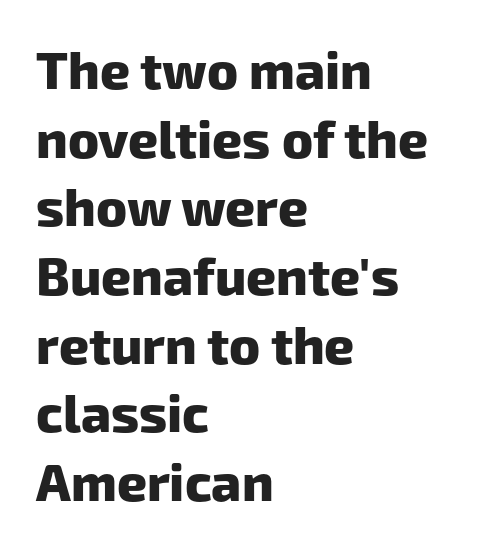
Q: Is the text bold? A: Yes.
Q: Is the typeface a serif or a sans-serif typeface? A: Sans-serif.
Q: Is the text underlined? A: No.
Q: How is the paragraph aligned? A: Left-aligned.
Q: Is the spacing between letters normal or unusually wide? A: Normal.
Q: Is the spacing between lines tight, normal or loose? A: Normal.
Q: Width (condensed, normal, or wide)? A: Normal.
Q: Stroke contrast? A: Low.
Q: x-height? A: Medium.
Q: Monospaced? A: No.
